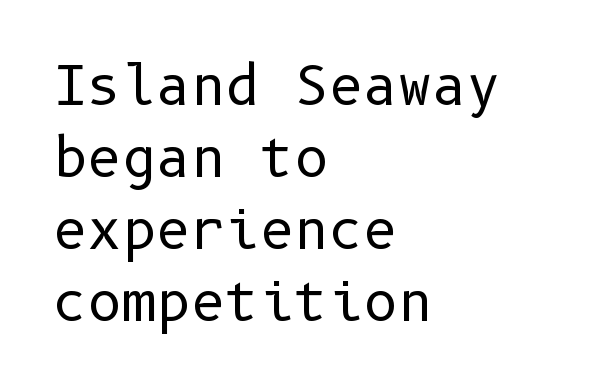
The image shows 53 px regular-weight sans-serif type, upright; set left-aligned, normal line spacing (1.36x), normal letter spacing, not underlined; low stroke contrast and a medium x-height.
